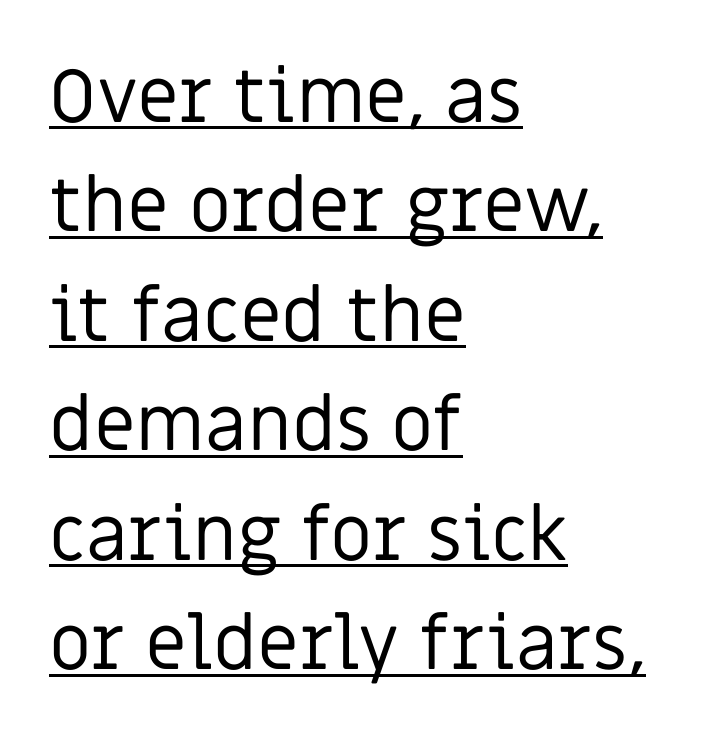
{"serif": "no", "italic": "no", "bold": "no", "weight": "regular", "width": "normal", "stroke_contrast": "low", "x_height": "large", "monospaced": "no", "underline": "yes", "align": "left", "line_spacing": "normal", "line_spacing_ratio": 1.46, "letter_spacing": "normal", "letter_spacing_em": 0.0, "glyph_px": 75}
